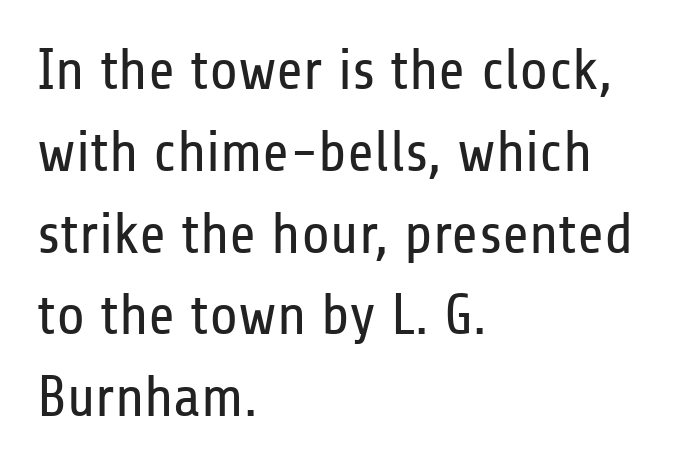
The image shows 58 px regular-weight, condensed sans-serif type, upright; set left-aligned, normal line spacing (1.41x), normal letter spacing, not underlined; low stroke contrast and a medium x-height.
